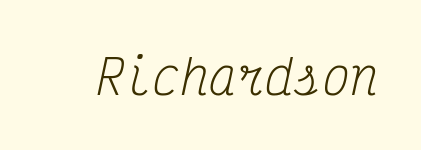
These lines were composed using italics. On a weight scale, this lands at 450 or below. Decoration check: the copy has no underline. A typesetter would call this monospace, since all characters share one set width. Serifs: yes, visible at the terminals of the letterforms. Tracking value appears to be zero — textbook default spacing.
